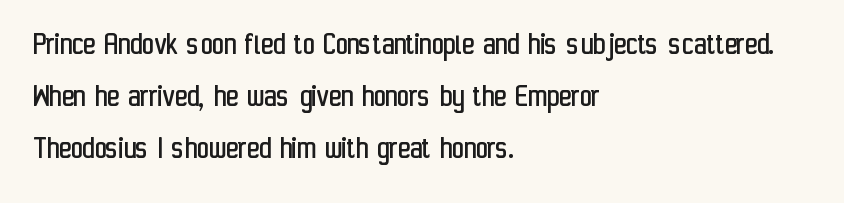
Reading down the column, the eye jumps a familiar distance to each next line. You could not count columns in this text — the font is proportionally spaced. This sample uses an upright cut, with every glyph sitting square on the baseline. Does the type have serifs? No, each stem ends abruptly. This rendering uses left alignment, leaving the right contour irregular. How are the letters spaced? Ordinarily, with no added tracking.
